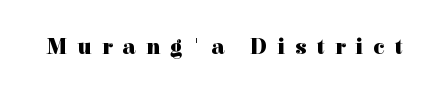
{"italic": "no", "bold": "yes", "underline": "no", "letter_spacing": "wide", "letter_spacing_em": 0.46, "glyph_px": 22}
